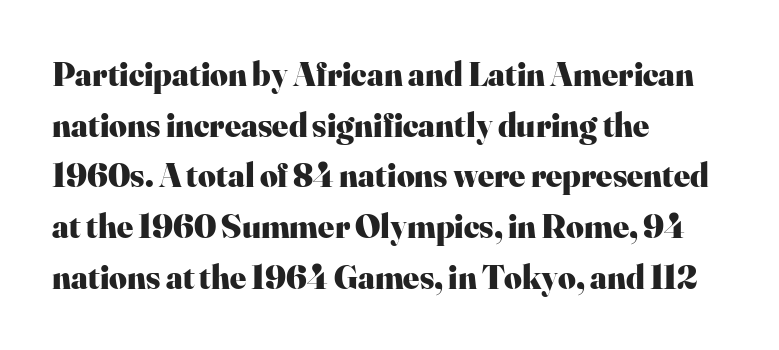
{"serif": "yes", "italic": "no", "bold": "yes", "weight": "heavy", "width": "normal", "stroke_contrast": "high", "x_height": "small", "monospaced": "no", "underline": "no", "align": "left", "line_spacing": "normal", "line_spacing_ratio": 1.49, "letter_spacing": "normal", "letter_spacing_em": 0.0, "glyph_px": 34}
